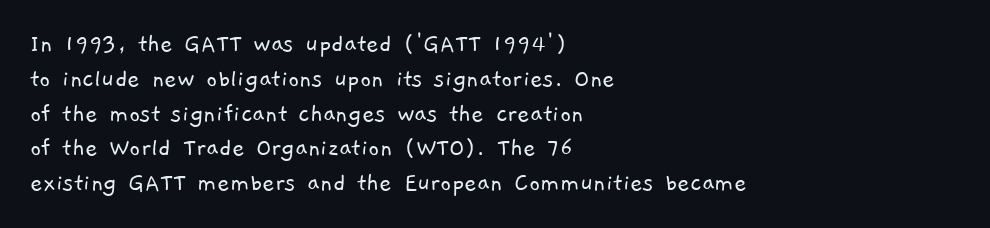
The image shows 27 px text type; set left-aligned, normal line spacing (1.29x), normal letter spacing, not underlined.
